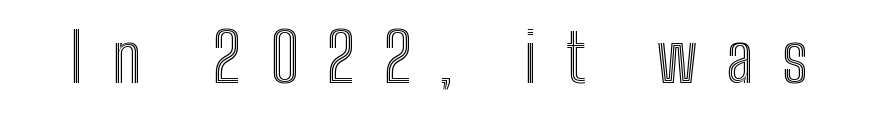
Q: Is the text italic (slanted)? A: No, it is upright.
Q: Is the text underlined? A: No.
Q: Is the spacing between letters normal or unusually wide? A: Unusually wide.
Q: Width (condensed, normal, or wide)? A: Condensed.
Q: x-height? A: Medium.
Q: Monospaced? A: No.
